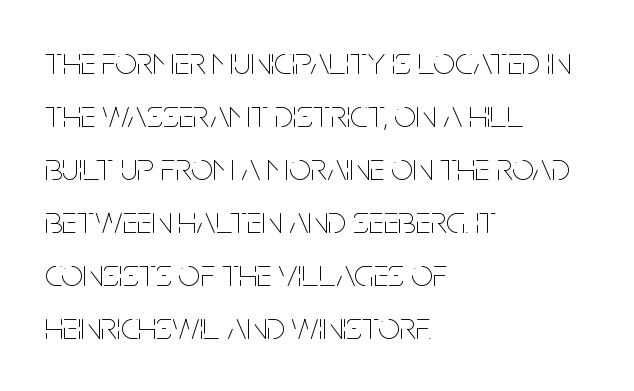
The image shows 39 px thin, condensed type, upright; set left-aligned, normal line spacing (1.36x), normal letter spacing, not underlined; low stroke contrast and a large x-height.
